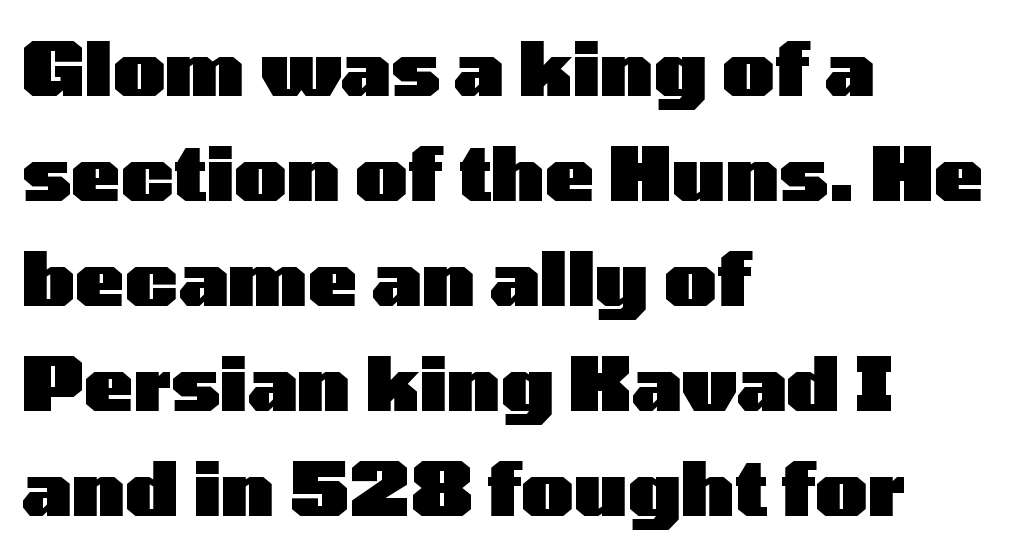
The face used here is proportionally spaced, like ordinary book or web type. The specimen reads as upright at a glance. The typesetting leans heavy: a genuine bold. A typesetter would call this leading conventional body-copy spacing. The rendering keeps characters at their native spacing. The paragraph shown leans on its left margin.
